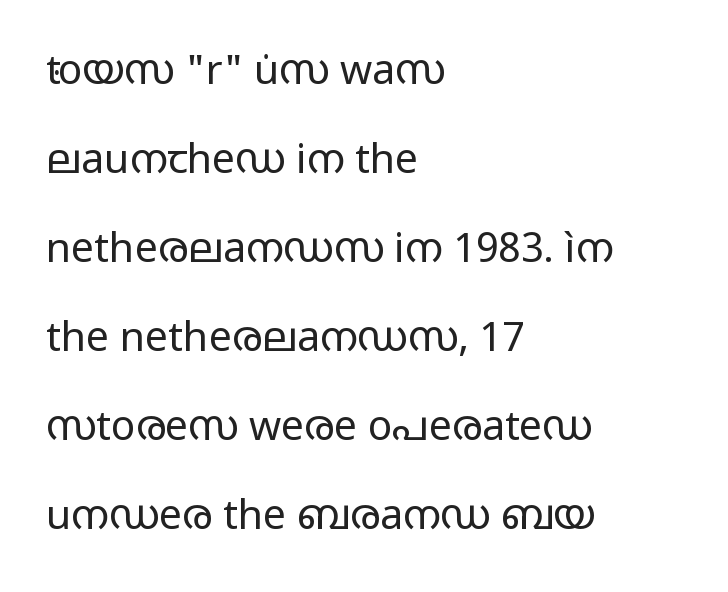
{"serif": "no", "italic": "no", "bold": "no", "weight": "regular", "width": "wide", "stroke_contrast": "low", "x_height": "medium", "monospaced": "no", "underline": "no", "align": "left", "line_spacing": "loose", "line_spacing_ratio": 2.17, "letter_spacing": "normal", "letter_spacing_em": 0.0, "glyph_px": 41}
